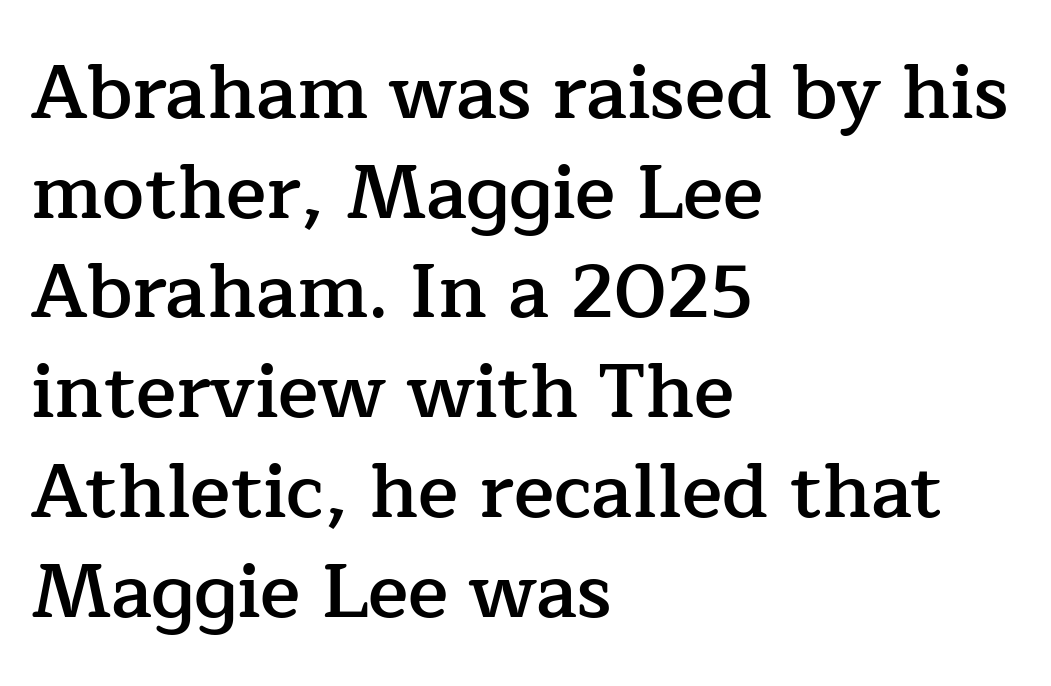
The image shows 75 px semibold serif type, upright; set left-aligned, normal line spacing (1.33x), normal letter spacing, not underlined; low stroke contrast and a medium x-height.
